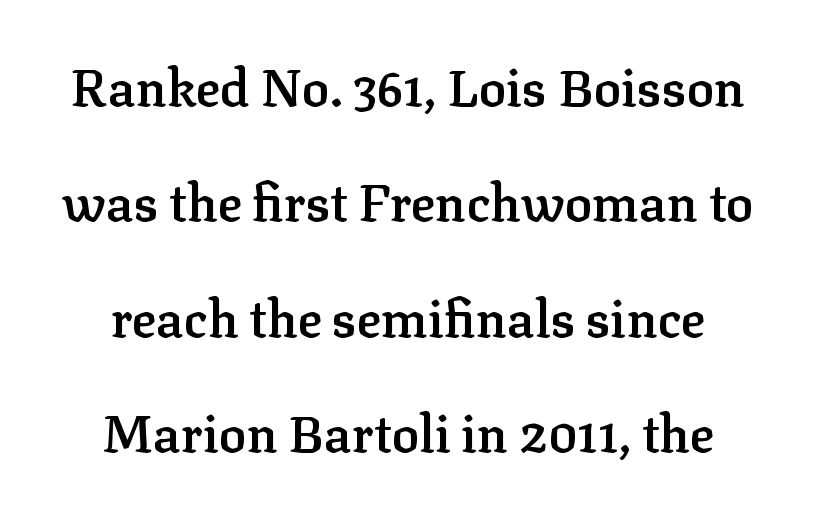
Is this a fixed-width face? No — the glyphs have proportional, varying widths. Font category for this specimen: serif. Observe the ordinary spacing: letters are neighbours, not strangers. Every letter is mildly thick-stroked: semibold rather than bold. Rendered with straight, roman letterforms. The passage shown stacks its lines with a broad gap.
